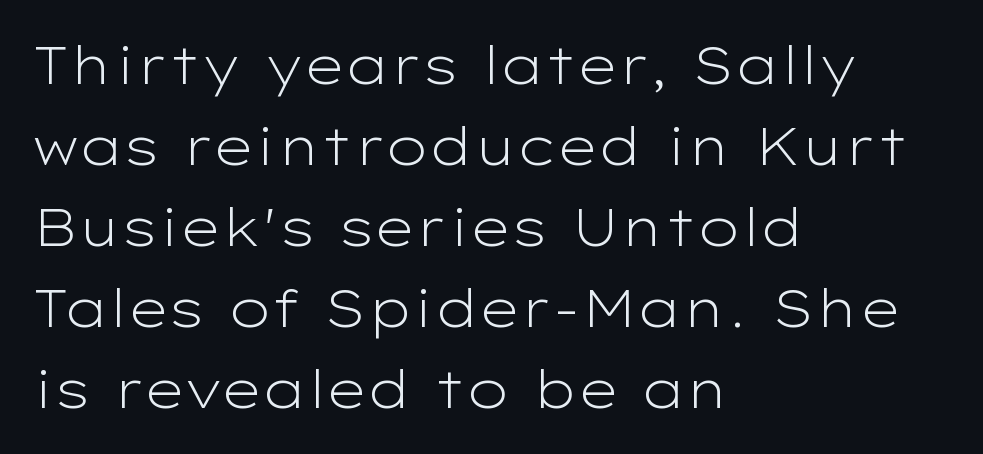
{"serif": "no", "italic": "no", "bold": "no", "weight": "light", "width": "wide", "stroke_contrast": "low", "x_height": "medium", "monospaced": "no", "underline": "no", "align": "left", "line_spacing": "normal", "line_spacing_ratio": 1.56, "letter_spacing": "normal", "letter_spacing_em": 0.0, "glyph_px": 52}
